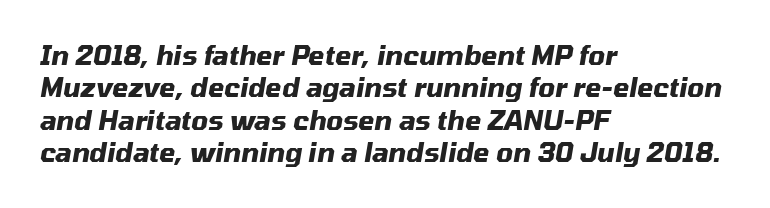
The designer left line spacing at the default. Rendered with sloped, italic letterforms. Notice how thick the strokes are: this is what a full bold looks like. All the whitespace from short lines collects on the right. The letters sit at their default tracking, neither squeezed nor spread. A clean baseline with only descenders dipping below it.
